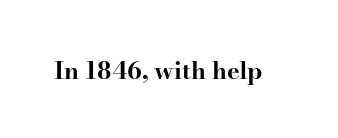
What stands out about the letter spacing? Nothing — it is the standard amount. Upright lettering throughout. Bold? Absolutely — the strokes are thick and heavy. The glyphs are unaccompanied by any horizontal stroke below them.
